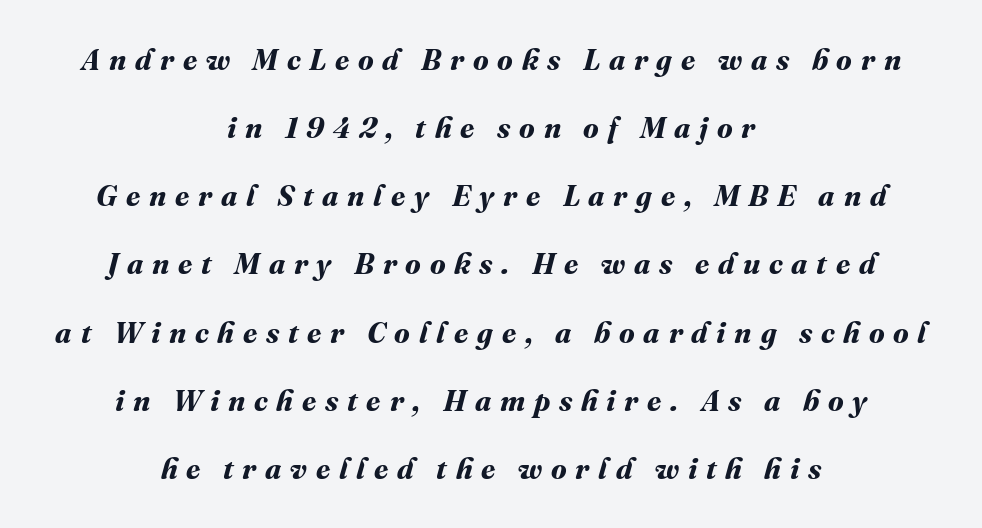
{"bold": "yes", "weight": "bold", "width": "normal", "stroke_contrast": "medium", "x_height": "medium", "monospaced": "no", "underline": "no", "align": "center", "line_spacing": "loose", "line_spacing_ratio": 2.35, "letter_spacing": "wide", "letter_spacing_em": 0.3, "glyph_px": 29}
